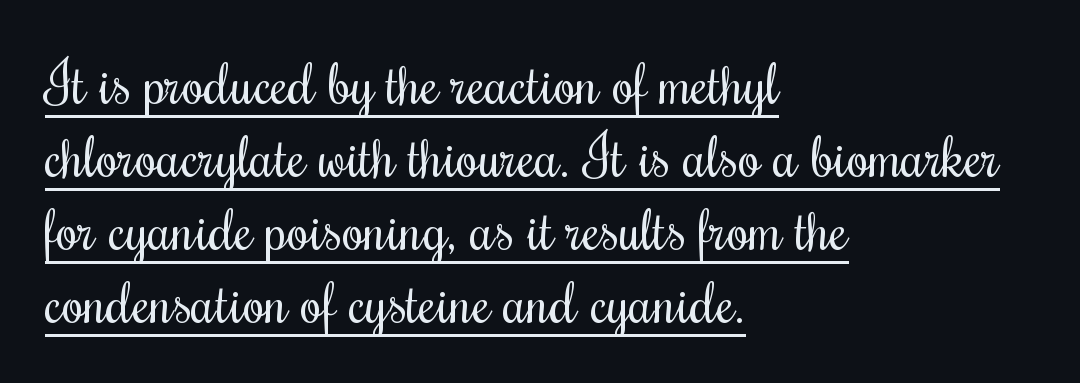
{"serif": "yes", "bold": "no", "weight": "regular", "width": "condensed", "stroke_contrast": "medium", "x_height": "small", "monospaced": "no", "underline": "yes", "align": "left", "line_spacing": "normal", "line_spacing_ratio": 1.28, "letter_spacing": "normal", "letter_spacing_em": 0.0, "glyph_px": 57}
